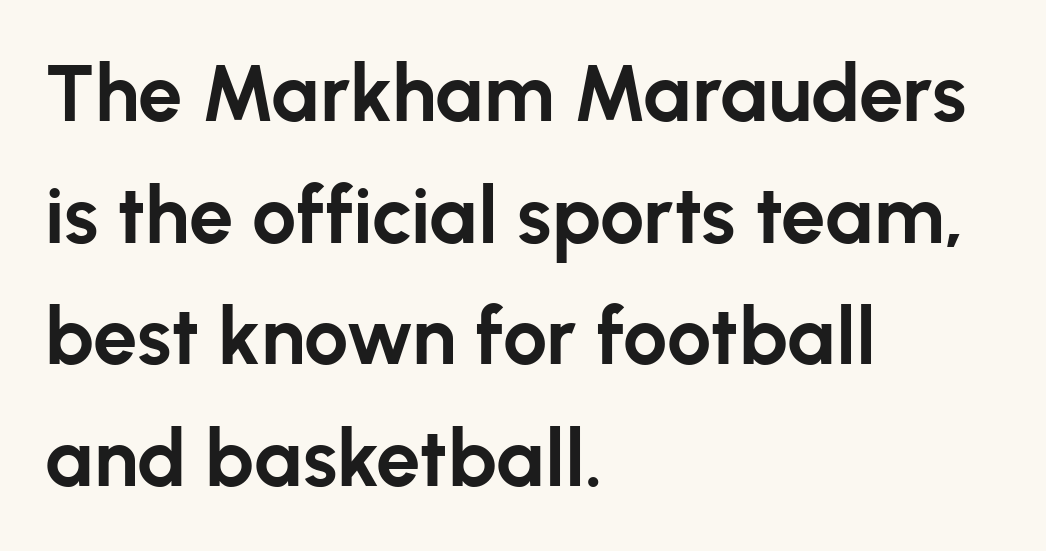
The image shows 79 px bold sans-serif type, upright; set left-aligned, normal line spacing (1.54x), normal letter spacing, not underlined; low stroke contrast and a medium x-height.
